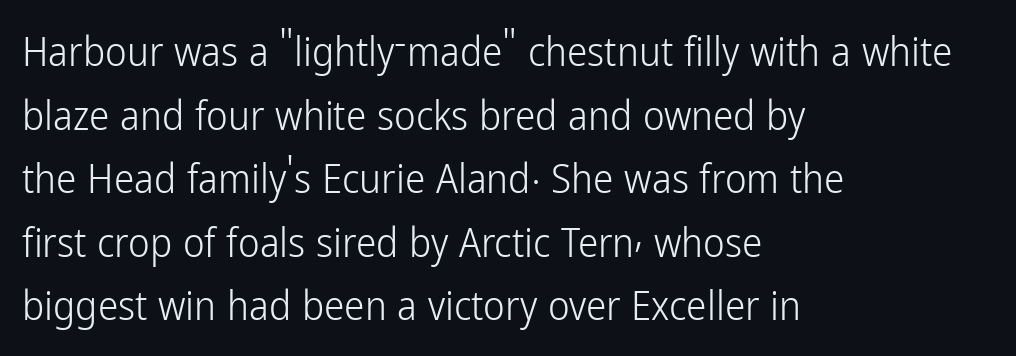
{"serif": "no", "italic": "no", "bold": "no", "weight": "light", "width": "condensed", "stroke_contrast": "low", "x_height": "medium", "monospaced": "no", "underline": "no", "align": "left", "line_spacing": "normal", "line_spacing_ratio": 1.55, "letter_spacing": "normal", "letter_spacing_em": 0.0, "glyph_px": 41}
